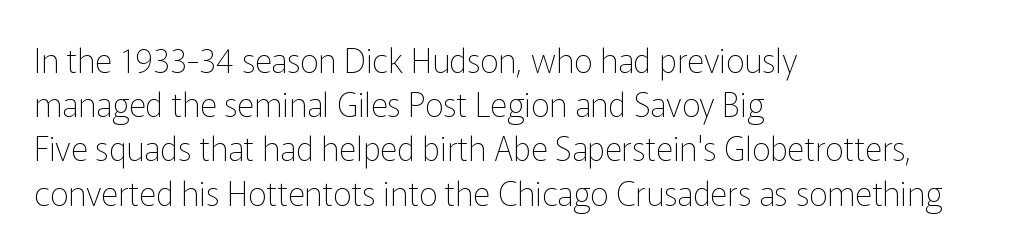
Q: Is the text bold? A: No.
Q: Is the text italic (slanted)? A: No, it is upright.
Q: Is the typeface a serif or a sans-serif typeface? A: Sans-serif.
Q: Is the text underlined? A: No.
Q: How is the paragraph aligned? A: Left-aligned.
Q: Is the spacing between letters normal or unusually wide? A: Normal.
Q: Is the spacing between lines tight, normal or loose? A: Normal.
Q: Width (condensed, normal, or wide)? A: Normal.
Q: Stroke contrast? A: Low.
Q: x-height? A: Medium.
Q: Monospaced? A: No.
